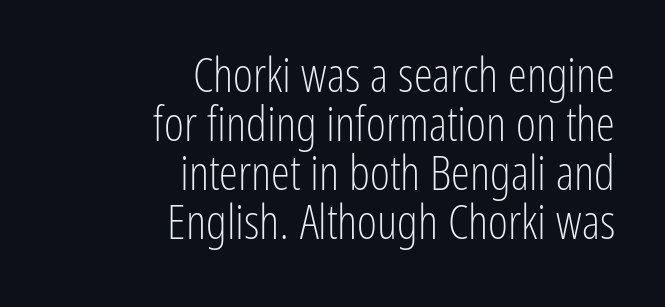
Q: Is the text bold? A: No.
Q: Is the text italic (slanted)? A: No, it is upright.
Q: Is the typeface a serif or a sans-serif typeface? A: Sans-serif.
Q: Is the text underlined? A: No.
Q: How is the paragraph aligned? A: Right-aligned.
Q: Is the spacing between letters normal or unusually wide? A: Normal.
Q: Is the spacing between lines tight, normal or loose? A: Tight.
Q: Width (condensed, normal, or wide)? A: Condensed.
Q: Stroke contrast? A: Low.
Q: x-height? A: Medium.
Q: Monospaced? A: No.
